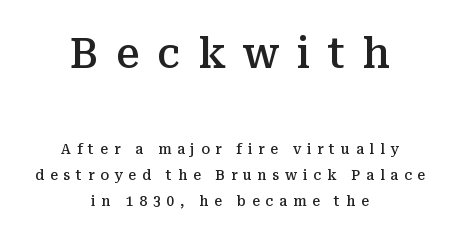
{"serif": "yes", "italic": "no", "bold": "semi", "weight": "semibold", "width": "normal", "stroke_contrast": "medium", "x_height": "medium", "monospaced": "no", "underline": "no", "align": "center", "line_spacing_ratio": 1.87, "letter_spacing": "wide", "letter_spacing_em": 0.41, "larger_block": "first", "size_ratio": 3.0, "glyph_px": 42}
